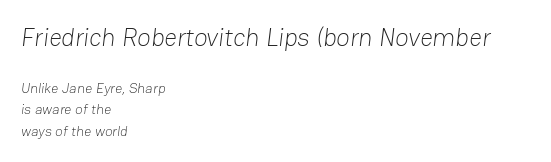
{"bold": "no", "underline": "no", "align": "left", "line_spacing": "normal", "line_spacing_ratio": 1.52, "letter_spacing": "normal", "letter_spacing_em": 0.0, "larger_block": "first", "size_ratio": 1.79, "glyph_px": 25}
